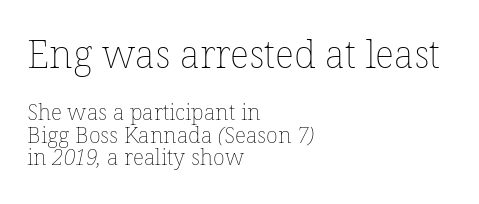
{"bold": "no", "weight": "thin", "width": "normal", "stroke_contrast": "low", "x_height": "medium", "monospaced": "no", "underline": "no", "align": "left", "line_spacing": "tight", "line_spacing_ratio": 1.02, "letter_spacing": "normal", "letter_spacing_em": 0.0, "larger_block": "first", "size_ratio": 1.73, "glyph_px": 38}
